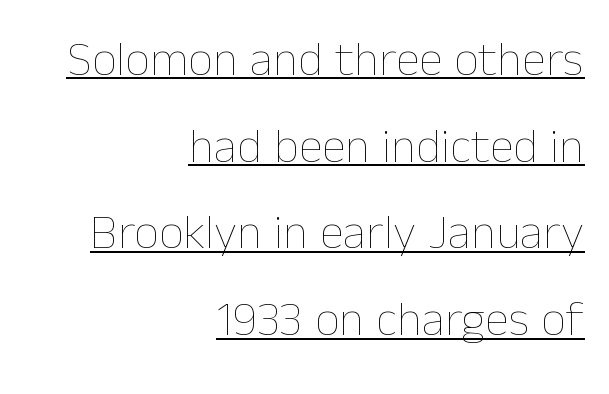
Vertical stems look standard width or narrower in stroke. This rendering uses right alignment, leaving the left contour irregular. Spacing verdict: proportional, widths tailored to each character. These lines were composed using upright roman letters.
